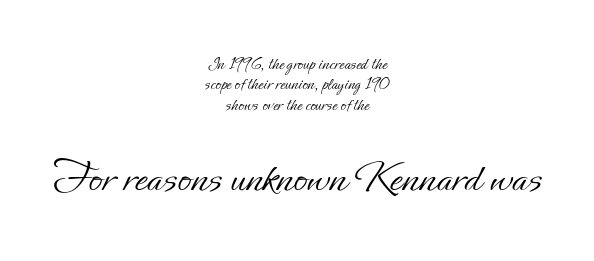
The paragraph shown floats in the horizontal middle. Students, observe: this is what under-led, compact text looks like. Heaviness? Minimal to ordinary, like unemphasized prose. Nothing unusual about the tracking: characters are spaced as the font intends.
